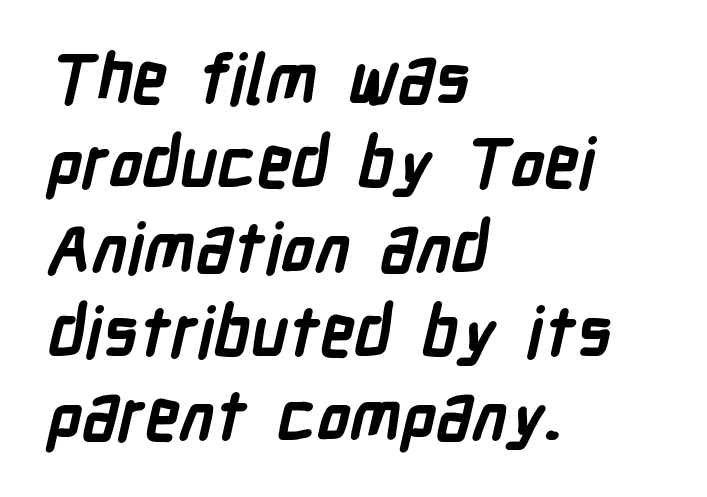
The image shows 68 px semibold, condensed sans-serif type; set left-aligned, line spacing 1.24x, normal letter spacing, not underlined; low stroke contrast and a medium x-height.
